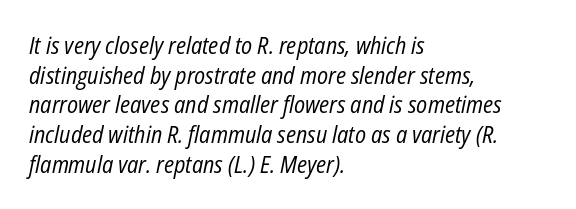
{"italic": "yes", "lean": "right", "slant_degrees": 12, "bold": "no", "underline": "no", "align": "left", "line_spacing": "normal", "line_spacing_ratio": 1.29, "letter_spacing": "normal", "letter_spacing_em": 0.0, "glyph_px": 23}
